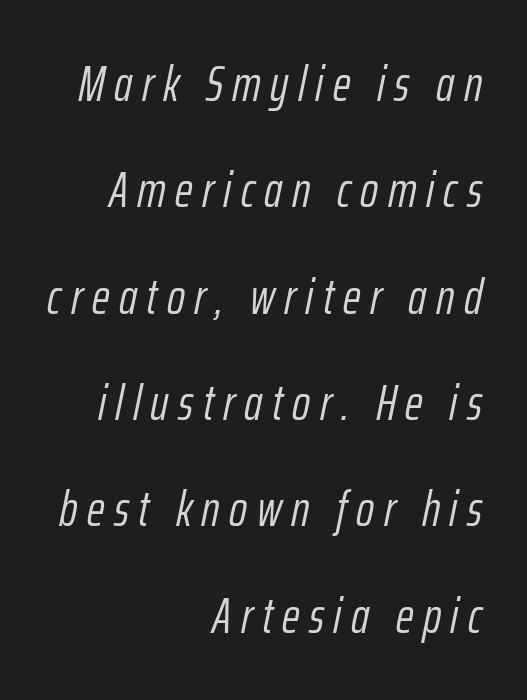
These lines stack with their right ends in a neat column. Vertical spacing — loose. Descenders are the only things crossing below the line. There's an unmistakable incline to the writing here.
